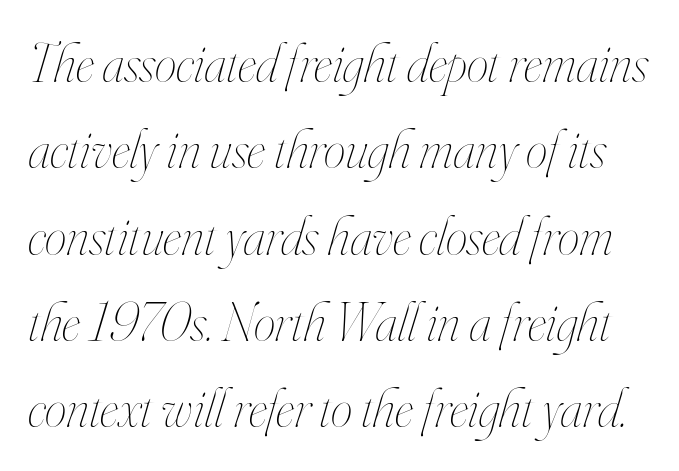
Nothing heavy about these letters — not bold at all. Posture: slanted. The type is set solid horizontally, with unmodified tracking. Nobody drew a line under any word here. Interline gaps are of average width in this sample. Here the designer chose a conventional face with non-uniform glyph widths.
